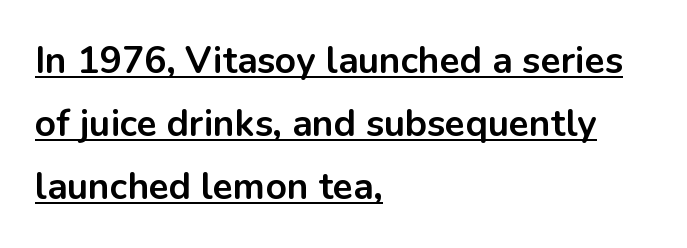
{"serif": "no", "italic": "no", "bold": "yes", "weight": "bold", "width": "normal", "stroke_contrast": "low", "x_height": "medium", "monospaced": "no", "underline": "yes", "align": "left", "line_spacing": "normal", "line_spacing_ratio": 1.7, "letter_spacing": "normal", "letter_spacing_em": 0.0, "glyph_px": 37}
